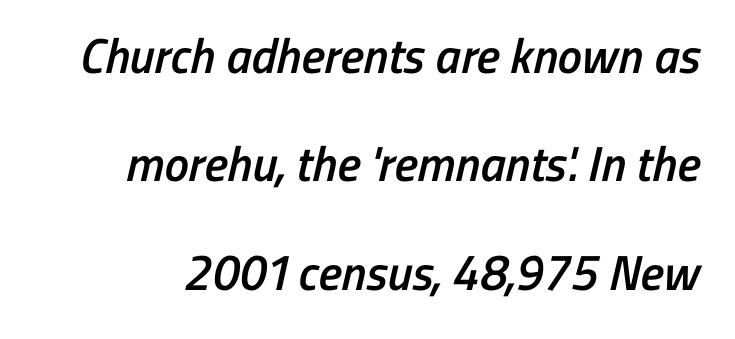
No feet cap the strokes, marking this as sans-serif type. Moderately thickened strokes mark this as semibold type. Loosely led — the rows are spread out. Looks like regular typesetting: each glyph gets only the width it needs. Letter spacing: default. Rule under the text: the space is simply empty.
